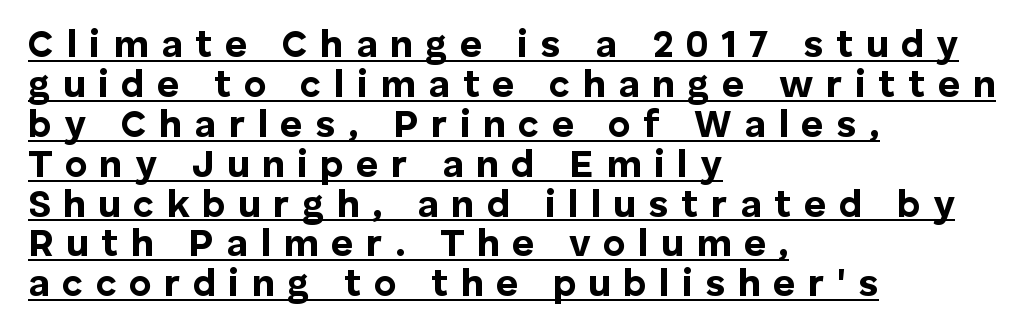
Reading down the block, your eye returns to a fixed left position each line. Stroke terminals: plain, sans-serif. These lines carry a lot of weight — the face is fully bold. The string is rendered with underlining switched on.
